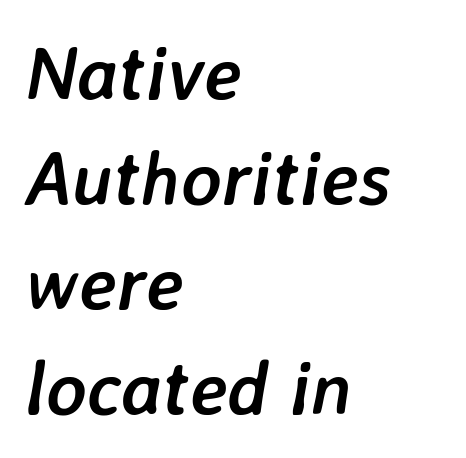
Q: Is the text bold? A: Yes.
Q: Is the text italic (slanted)? A: Yes, it leans right by about 7 degrees.
Q: Is the text underlined? A: No.
Q: How is the paragraph aligned? A: Left-aligned.
Q: Is the spacing between letters normal or unusually wide? A: Normal.
Q: Is the spacing between lines tight, normal or loose? A: Normal.
Q: Width (condensed, normal, or wide)? A: Normal.
Q: Stroke contrast? A: Low.
Q: x-height? A: Medium.
Q: Monospaced? A: No.
